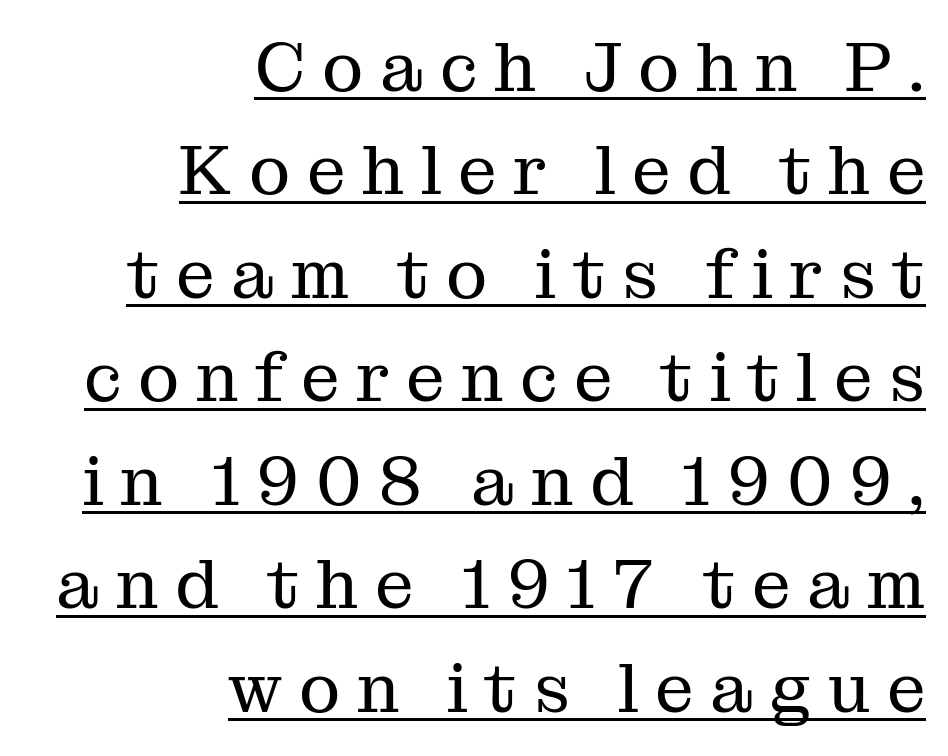
Q: Is the text bold? A: No.
Q: Is the text italic (slanted)? A: No, it is upright.
Q: Is the typeface a serif or a sans-serif typeface? A: Serif.
Q: Is the text underlined? A: Yes.
Q: How is the paragraph aligned? A: Right-aligned.
Q: Is the spacing between letters normal or unusually wide? A: Unusually wide.
Q: Is the spacing between lines tight, normal or loose? A: Normal.
Q: Width (condensed, normal, or wide)? A: Normal.
Q: Stroke contrast? A: Medium.
Q: x-height? A: Medium.
Q: Monospaced? A: No.
